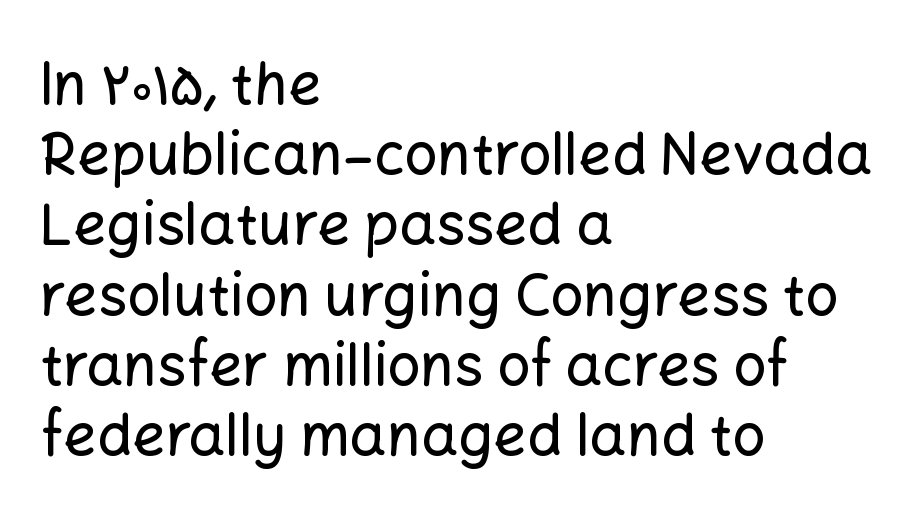
Note the varied advance widths — an 'i' is clearly narrower than an 'm'. The typeface chosen for these lines omits serifs. Is the letter spacing exaggerated? No — it looks like the ordinary default. Descenders hang freely into open space. Nope, not italic — everything's standing straight.
